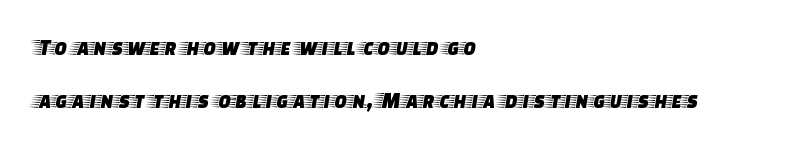
Whoever set this chose breathing room over compactness in the vertical rhythm. A bare baseline throughout the passage. Observe the ordinary spacing: letters are neighbours, not strangers. This sample is left-justified, so line endings fall wherever the words run out.
